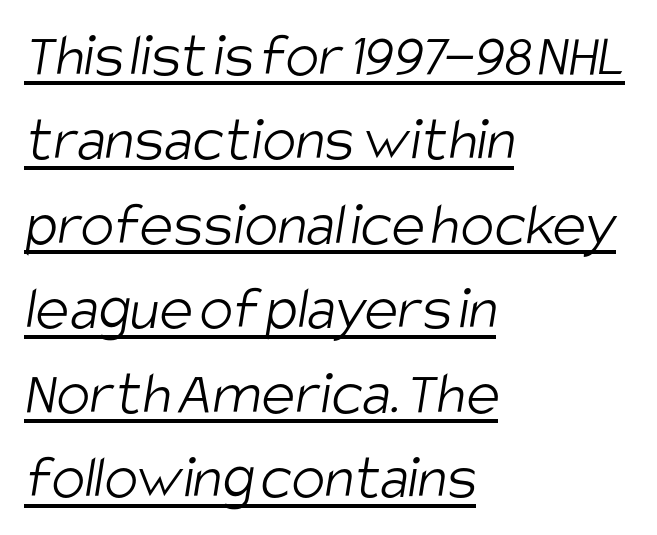
The image shows 63 px light, condensed sans-serif type; set left-aligned, normal line spacing (1.34x), normal letter spacing, underlined; low stroke contrast and a large x-height.
